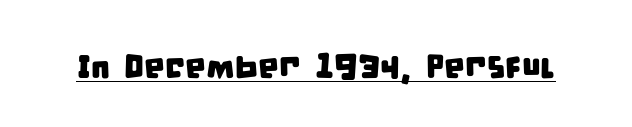
Tracking value appears to be zero — textbook default spacing. Nope, no serifs anywhere on these letters. Each line of the rendering has a horizontal stroke beneath the glyphs. Character widths vary here, with narrow letters taking less room than wide ones.
